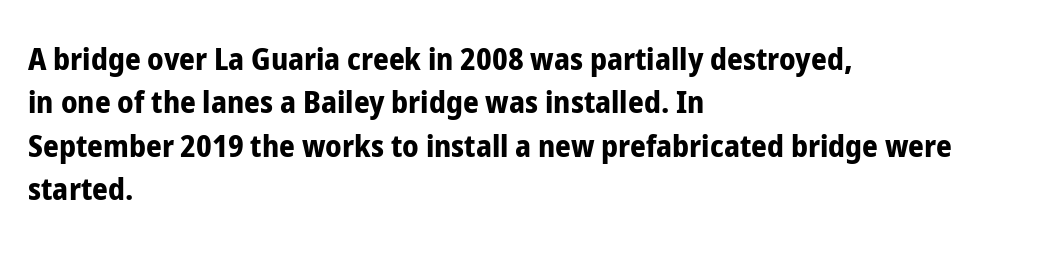
Serif or sans? Sans — the stroke terminals are bare. The letters are bold, with thick, heavy strokes. Honestly, there is no underline to notice here at all. You could call the tracking neutral — neither tight nor loose.
